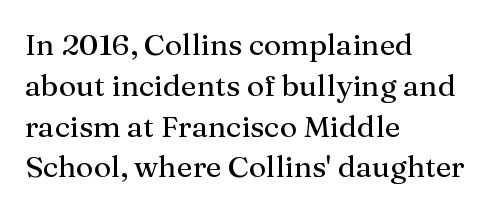
Does the copy run flush right? No — it runs flush left. Note the varied advance widths — an 'i' is clearly narrower than an 'm'. This is roman type, the default non-slanted kind. This rendering features lettering with no underline. How would I describe the line gaps? Plain and ordinary.
